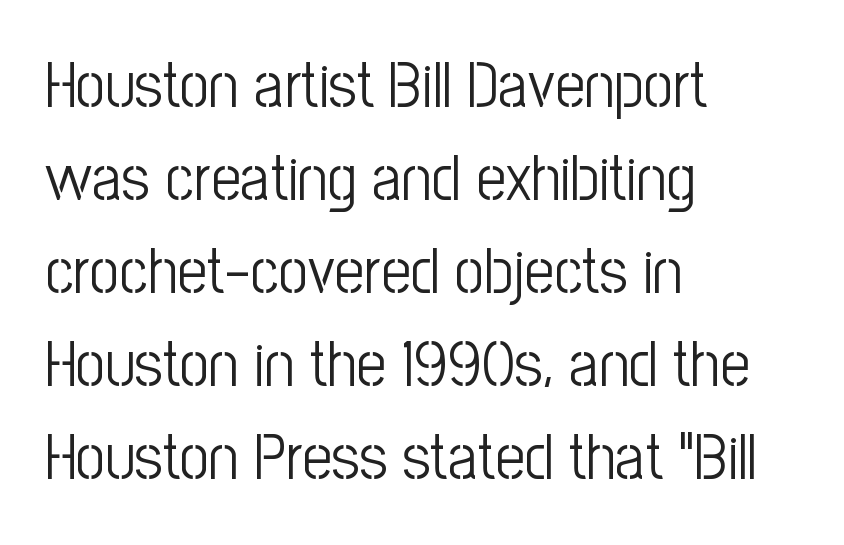
The lines are quadded left. The space between consecutive lines is moderate. Caption: standard tracking, unaltered. Style check: upright.
